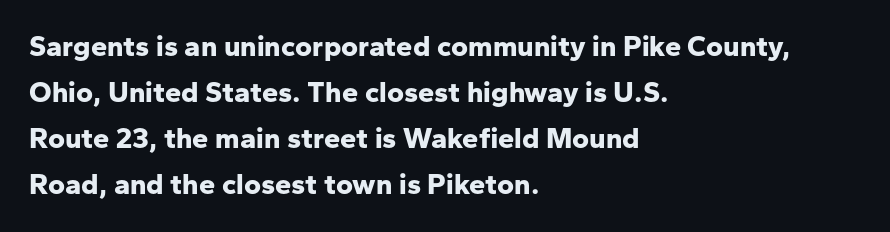
The image shows 29 px bold sans-serif type, upright; set left-aligned, normal line spacing (1.59x), normal letter spacing, not underlined; low stroke contrast and a medium x-height.
